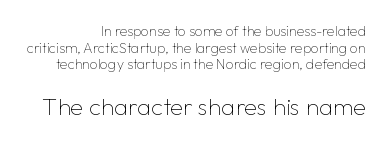
Q: Is the text bold? A: No.
Q: Is the text italic (slanted)? A: No, it is upright.
Q: Is the text underlined? A: No.
Q: Is the spacing between letters normal or unusually wide? A: Normal.
Q: Which block of text is set in a larger size, the first (top) or the second (bottom)? A: The second (bottom) one.
